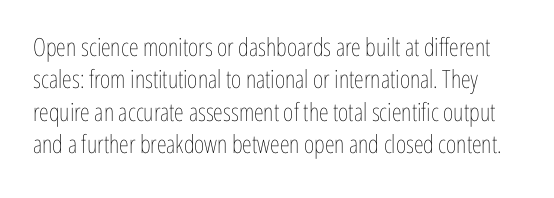
Q: Is the text bold? A: No.
Q: Is the text italic (slanted)? A: No, it is upright.
Q: Is the text underlined? A: No.
Q: Is the spacing between letters normal or unusually wide? A: Normal.
Q: Is the spacing between lines tight, normal or loose? A: Normal.
